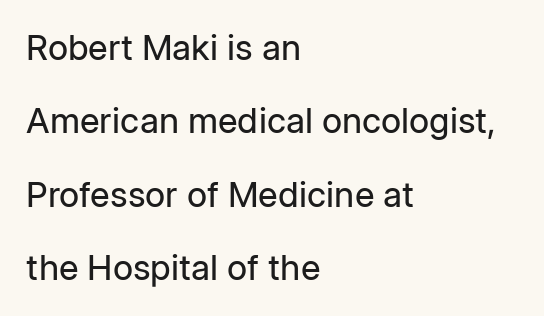
The image shows 35 px regular-weight sans-serif type, upright; set left-aligned, loose line spacing (2.1x), normal letter spacing, not underlined; low stroke contrast and a medium x-height.
